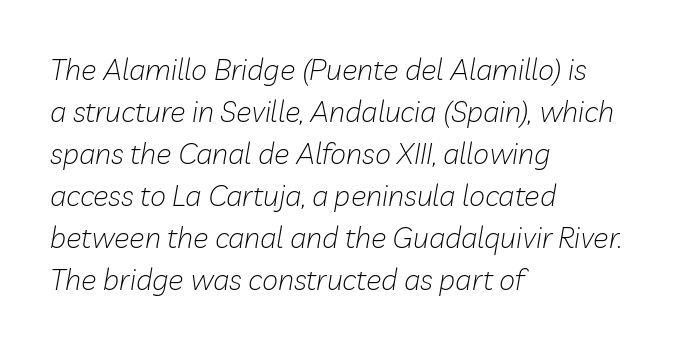
A typesetter would call this proportional, since set widths differ per character. This sample uses plain, unmodified letter spacing. No heavy texture on the line: the type isn't bold. Teacher's note: observe the even left margin — that is flush-left alignment. A typesetter would mark this as italic.
